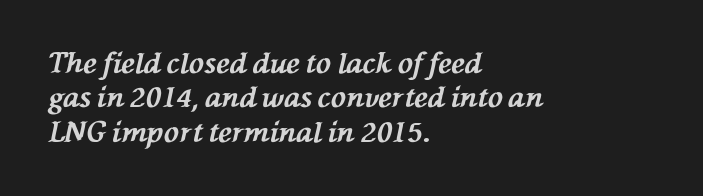
Glance below the letters and you will spot only blank space. Is this a fixed-width face? No — the glyphs have proportional, varying widths. Strong, thick strokes mark this as bold type. Does the lettering tilt? It does — this is italic. Every row of glyphs begins at an identical x-position on the left. Standard letterfit; no display-style spreading of the glyphs.
